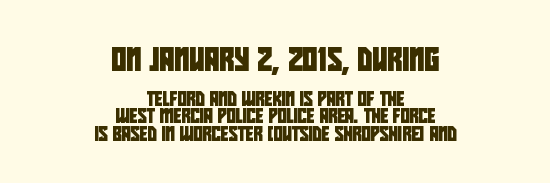
Q: Is the text underlined? A: No.
Q: How is the paragraph aligned? A: Centered.
Q: Is the spacing between letters normal or unusually wide? A: Normal.
Q: Which block of text is set in a larger size, the first (top) or the second (bottom)? A: The first (top) one.
